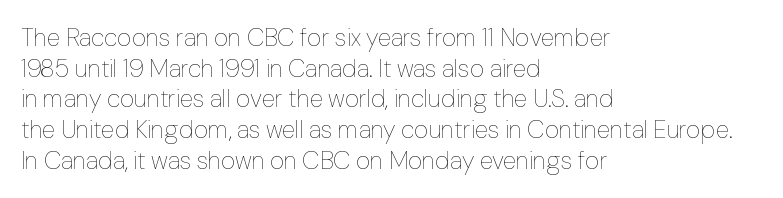
{"italic": "no", "bold": "no", "underline": "no", "align": "left", "line_spacing_ratio": 1.23, "letter_spacing": "normal", "letter_spacing_em": 0.0, "glyph_px": 25}
